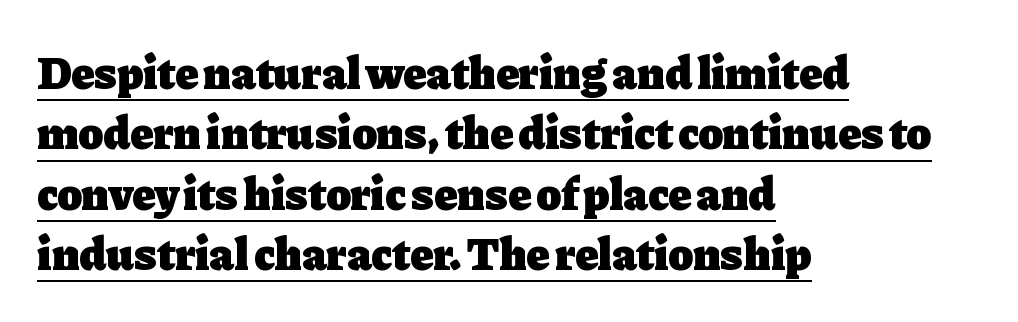
The image shows 46 px heavy serif type, upright; set left-aligned, normal line spacing (1.31x), normal letter spacing, underlined; low stroke contrast and a medium x-height.
